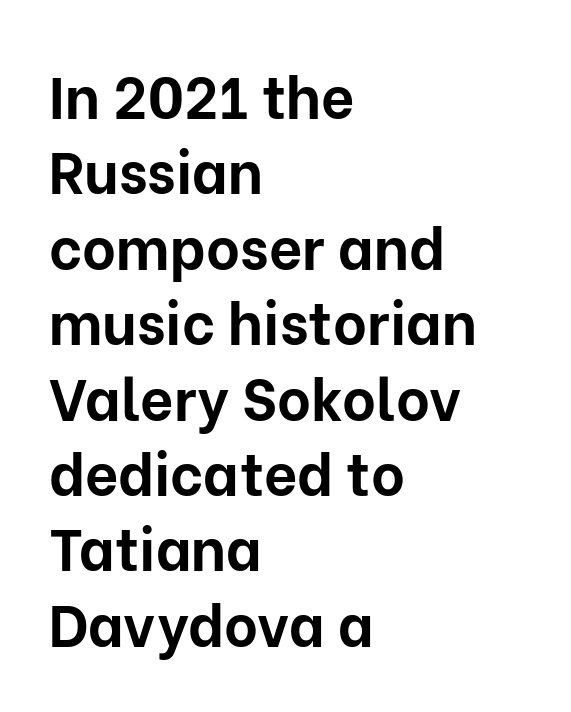
Lines of text with bare space underneath. Look at the stroke-to-counter ratio: heavy, a bold. A classic flush-left, rag-right setting is used for this passage. This rendering leaves character spacing at its baseline value.
